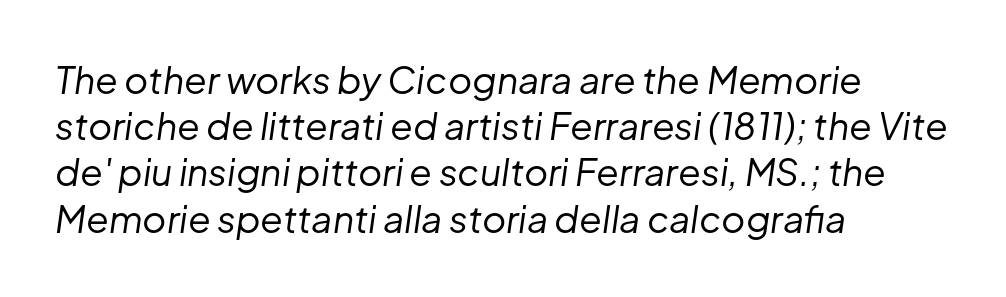
Weight: in the light-to-regular range. The rows are spaced the way most documents space them. The words here are not underlined. Notice how the stems are inclined rather than vertical — that's the hallmark of italics. The rendering uses natural spacing where letterforms have individual widths.
